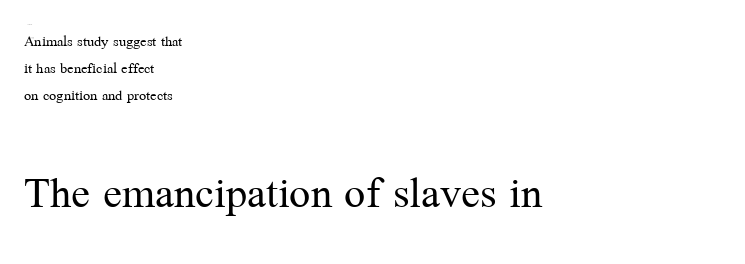
Little horizontal feet cap the strokes, marking this as serif type. The rendering uses a moderate line-height, typical for paragraphs. Weight: not bold — regular or lighter. Look at the glyph heights: the lower group is clearly the bigger setting.
